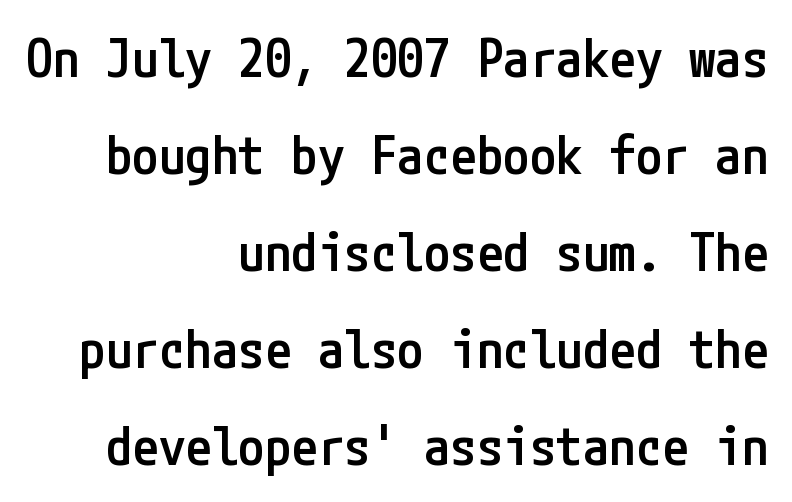
{"serif": "no", "italic": "no", "bold": "semi", "weight": "semibold", "width": "condensed", "stroke_contrast": "low", "x_height": "medium", "underline": "no", "align": "right", "line_spacing_ratio": 1.83, "letter_spacing": "normal", "letter_spacing_em": 0.0, "glyph_px": 53}
